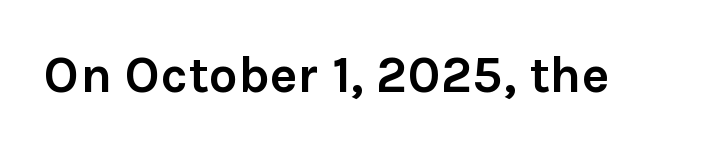
Q: Is the text bold? A: Yes.
Q: Is the text italic (slanted)? A: No, it is upright.
Q: Is the typeface a serif or a sans-serif typeface? A: Sans-serif.
Q: Is the text underlined? A: No.
Q: Is the spacing between letters normal or unusually wide? A: Normal.
Q: Width (condensed, normal, or wide)? A: Normal.
Q: x-height? A: Medium.
Q: Monospaced? A: No.
